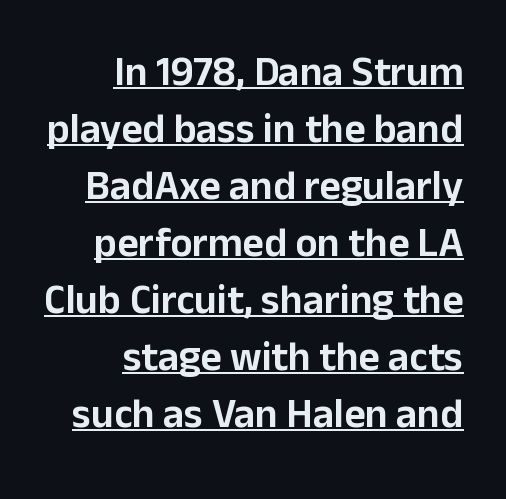
{"serif": "no", "italic": "no", "width": "normal", "stroke_contrast": "low", "x_height": "medium", "monospaced": "no", "underline": "yes", "align": "right", "line_spacing": "normal", "line_spacing_ratio": 1.39, "letter_spacing": "normal", "letter_spacing_em": 0.0, "glyph_px": 41}
